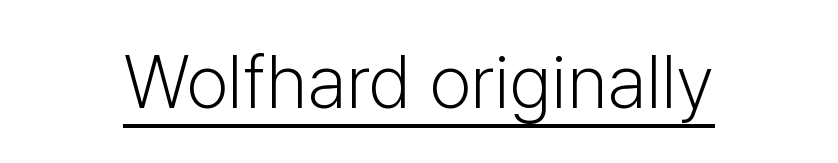
Q: Is the text bold? A: No.
Q: Is the text italic (slanted)? A: No, it is upright.
Q: Is the typeface a serif or a sans-serif typeface? A: Sans-serif.
Q: Is the text underlined? A: Yes.
Q: Is the spacing between letters normal or unusually wide? A: Normal.
Q: Width (condensed, normal, or wide)? A: Normal.
Q: Stroke contrast? A: Low.
Q: x-height? A: Medium.
Q: Monospaced? A: No.
